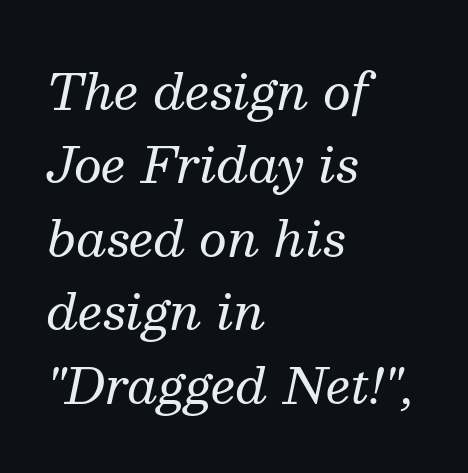
{"serif": "yes", "italic": "yes", "lean": "right", "slant_degrees": 13, "bold": "no", "weight": "regular", "width": "normal", "stroke_contrast": "medium", "x_height": "medium", "monospaced": "no", "underline": "no", "align": "left", "line_spacing": "normal", "line_spacing_ratio": 1.5, "letter_spacing": "normal", "letter_spacing_em": 0.0, "glyph_px": 49}
